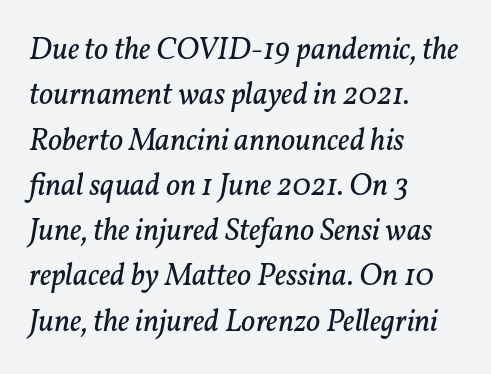
{"serif": "yes", "italic": "yes", "lean": "right", "slant_degrees": 11, "bold": "no", "weight": "regular", "width": "normal", "stroke_contrast": "low", "x_height": "medium", "monospaced": "no", "underline": "no", "align": "left", "line_spacing": "normal", "line_spacing_ratio": 1.46, "letter_spacing": "normal", "letter_spacing_em": 0.0, "glyph_px": 31}
